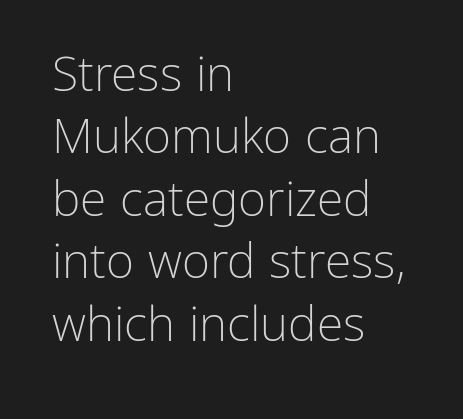
Nothing unusual about the tracking: characters are spaced as the font intends. Note: no serifs on the glyphs. The lines sit at an ordinary, default distance from one another. In CSS terms this would be text-align: left. The face used here is proportionally spaced, like ordinary book or web type.
